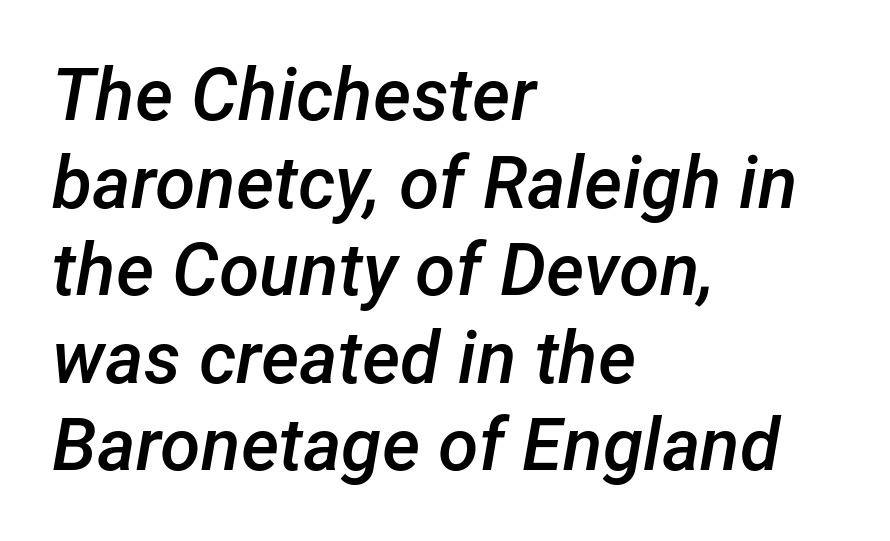
{"italic": "yes", "lean": "right", "slant_degrees": 12, "bold": "semi", "weight": "semibold", "width": "normal", "stroke_contrast": "low", "x_height": "medium", "monospaced": "no", "underline": "no", "align": "left", "line_spacing_ratio": 1.2, "letter_spacing": "normal", "letter_spacing_em": 0.0, "glyph_px": 73}
